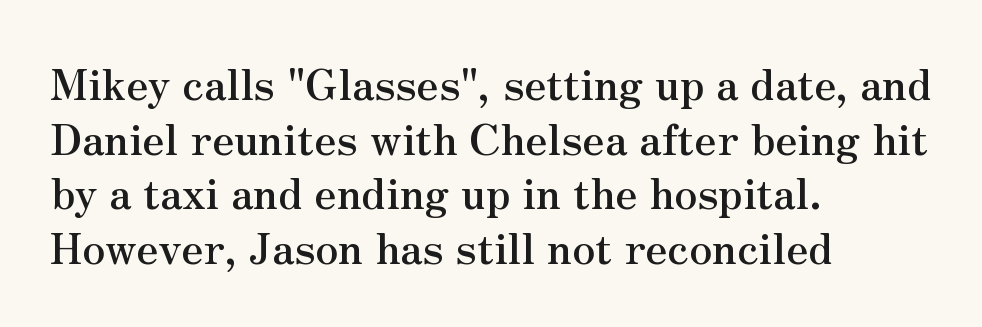
Letters rest on an invisible, unmarked baseline. Here the designer chose a conventional face with non-uniform glyph widths. Examine the stroke ends and you'll spot serifs. Caption: multi-line text, flush left, ragged right. Compared with typical body copy, the letter spacing here is the same.
